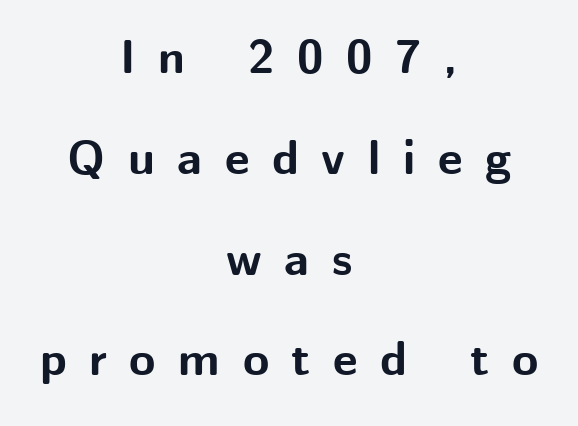
{"serif": "no", "italic": "no", "bold": "yes", "weight": "bold", "width": "normal", "stroke_contrast": "medium", "x_height": "medium", "monospaced": "no", "underline": "no", "align": "center", "line_spacing": "loose", "line_spacing_ratio": 2.1, "letter_spacing": "wide", "letter_spacing_em": 0.47, "glyph_px": 48}
